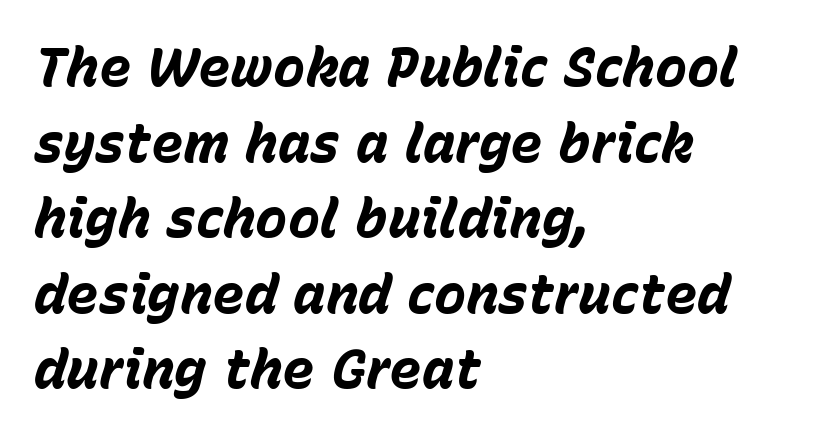
Typeset ragged right — the left edge is the straight one. Honestly, there is no underline to notice here at all. The font's italic variant was chosen for this text. The type is set solid horizontally, with unmodified tracking. The lines sit at an ordinary, default distance from one another. A typesetter would call this proportional, since set widths differ per character.
